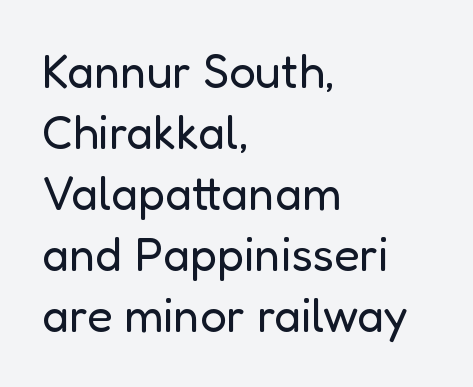
Every row of glyphs begins at an identical x-position on the left. The passage shown is typeset with a sans-serif family. Do the letters lean? They stand straight. Rows of type keep a routine distance in the vertical direction. Glance below the letters and you will spot only blank space. Compared with a typical body face, this is equally light or lighter still.
